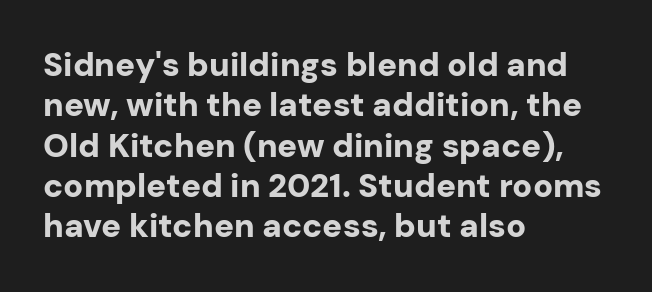
The image shows 33 px bold sans-serif type, upright; set left-aligned, line spacing 1.22x, normal letter spacing, not underlined; low stroke contrast and a medium x-height.
